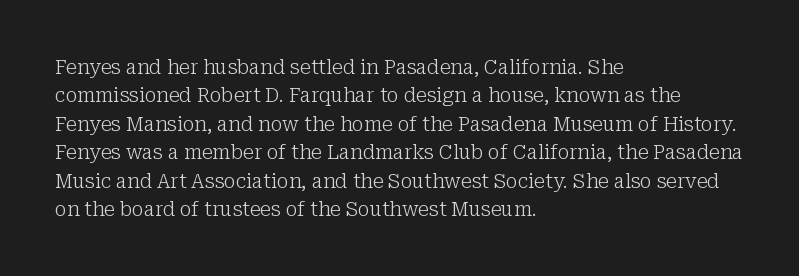
{"italic": "no", "bold": "no", "underline": "no", "align": "left", "line_spacing": "normal", "line_spacing_ratio": 1.42, "letter_spacing": "normal", "letter_spacing_em": 0.0, "glyph_px": 20}
